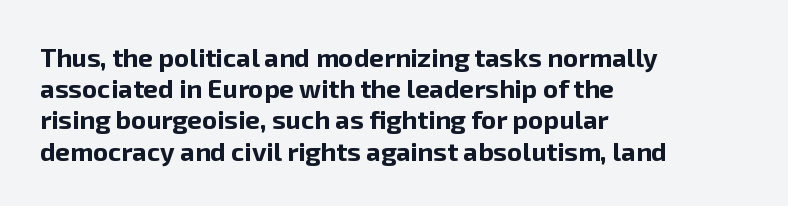
A typesetter would mark this as roman, not italic. The face used here is rendered with its standard letterfit. As a designer I'd log this as weight 700, bold. Underlining? Definitely not there. The text block is weighted toward the left margin, trailing off unevenly rightward.
